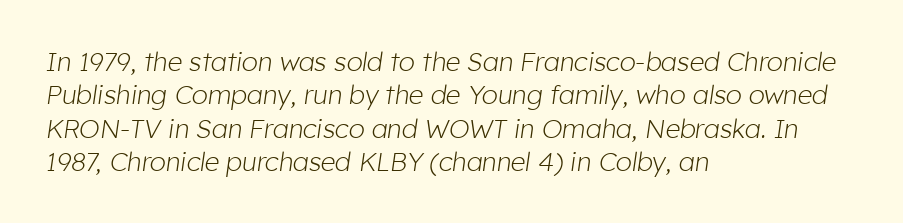
Q: Is the text bold? A: No.
Q: Is the text italic (slanted)? A: Yes, it leans right by about 8 degrees.
Q: Is the text underlined? A: No.
Q: How is the paragraph aligned? A: Left-aligned.
Q: Is the spacing between letters normal or unusually wide? A: Normal.
Q: Is the spacing between lines tight, normal or loose? A: Normal.
